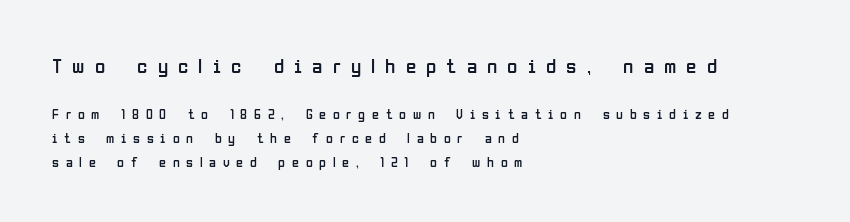
Q: Is the text bold? A: No.
Q: Is the text italic (slanted)? A: No, it is upright.
Q: Is the text underlined? A: No.
Q: How is the paragraph aligned? A: Left-aligned.
Q: Is the spacing between letters normal or unusually wide? A: Unusually wide.
Q: Which block of text is set in a larger size, the first (top) or the second (bottom)? A: The first (top) one.
